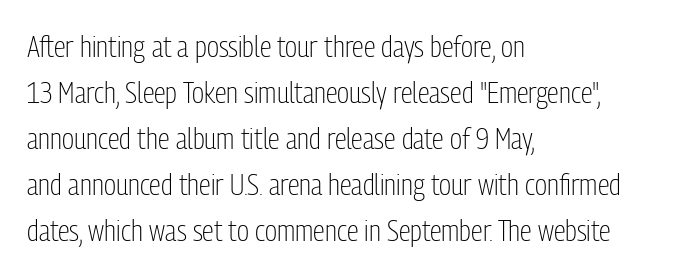
The image shows 30 px light, condensed sans-serif type, upright; set left-aligned, normal line spacing (1.53x), normal letter spacing, not underlined; low stroke contrast and a medium x-height.
